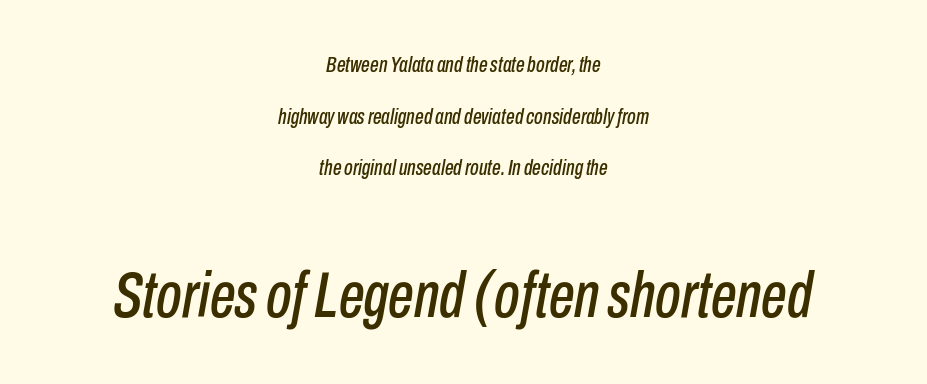
The image shows 65 px condensed type, italic (leaning right); set centered, loose line spacing (2.35x), normal letter spacing, not underlined; the second (bottom) block is 2.95x larger; low stroke contrast and a medium x-height.
